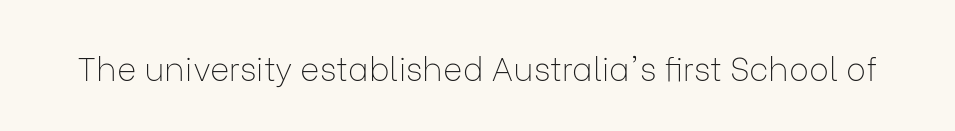
Q: Is the text bold? A: No.
Q: Is the text italic (slanted)? A: No, it is upright.
Q: Is the typeface a serif or a sans-serif typeface? A: Sans-serif.
Q: Is the text underlined? A: No.
Q: Is the spacing between letters normal or unusually wide? A: Normal.
Q: Width (condensed, normal, or wide)? A: Normal.
Q: Stroke contrast? A: Low.
Q: x-height? A: Medium.
Q: Monospaced? A: No.
